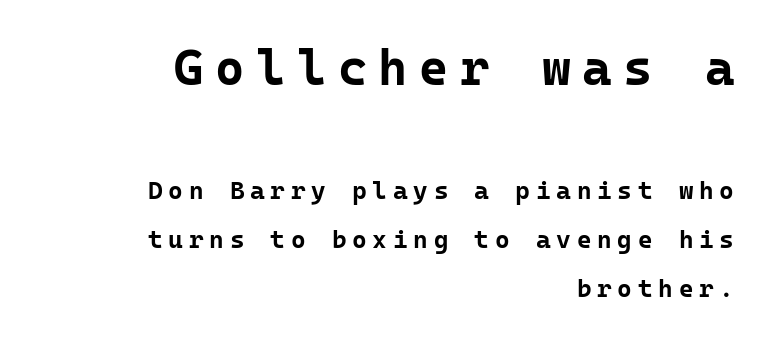
{"serif": "no", "italic": "no", "bold": "yes", "weight": "bold", "width": "normal", "stroke_contrast": "low", "x_height": "medium", "monospaced": "yes", "underline": "no", "align": "right", "line_spacing": "loose", "line_spacing_ratio": 1.95, "letter_spacing": "wide", "letter_spacing_em": 0.23, "larger_block": "first", "size_ratio": 2.0, "glyph_px": 50}
